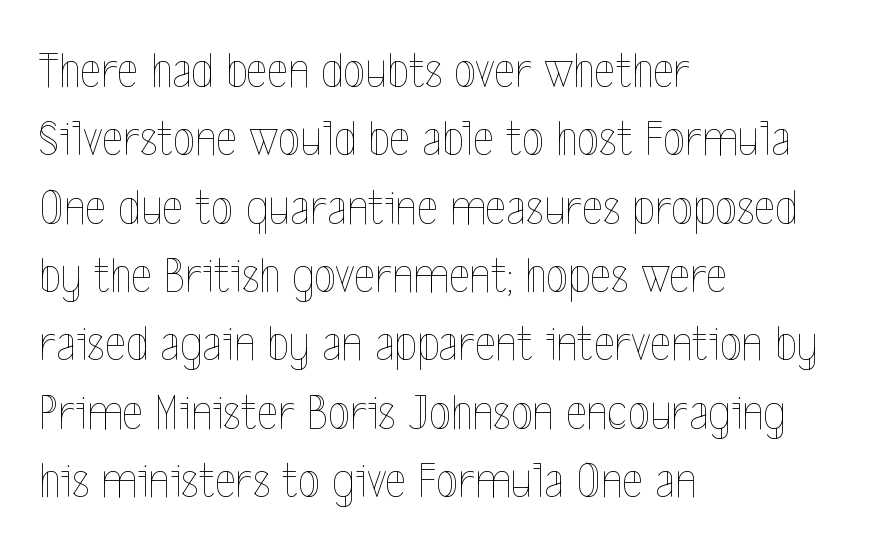
The image shows 51 px thin, condensed type, upright; set left-aligned, normal line spacing (1.34x), normal letter spacing, not underlined; a medium x-height.
